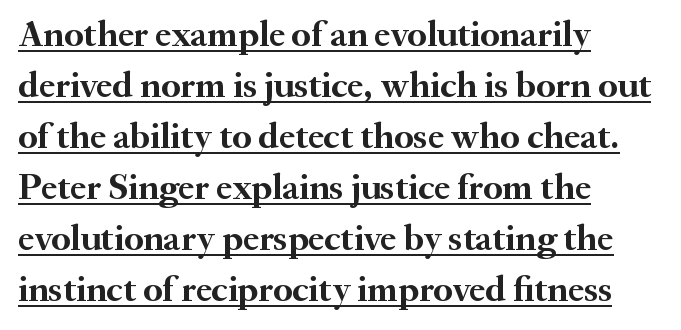
The image shows 37 px semibold serif type, upright; set left-aligned, normal line spacing (1.38x), normal letter spacing, underlined; medium stroke contrast and a small x-height.
